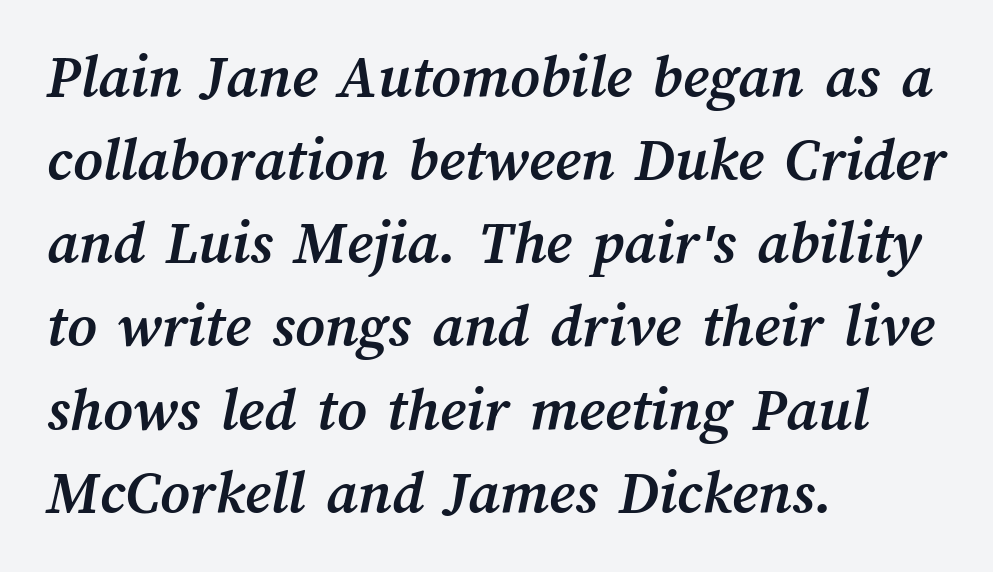
Looks like regular typesetting: each glyph gets only the width it needs. The horizontal fit of the characters is conventional and even. The glyphs have the mass of a bold cut. The baseline area is clear. Short and long lines alike share a common starting point at left. The vertical gap from one line to the next is medium.
